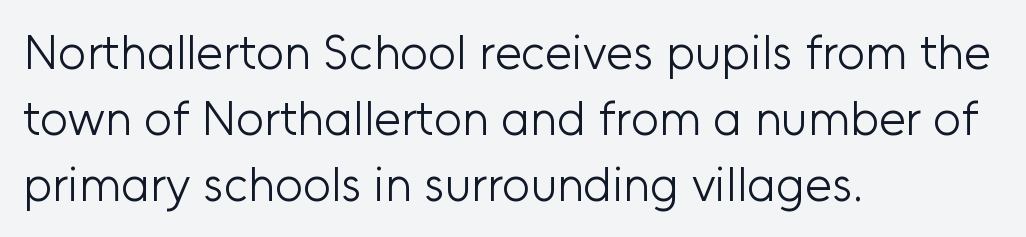
The strokes are not fattened; the text isn't bold. Unlike italic type, these characters show no tilt at all. These lines stack with their left ends in a neat column. Letterform terminals end flat and unadorned throughout the passage. Spacing verdict: proportional, widths tailored to each character.
